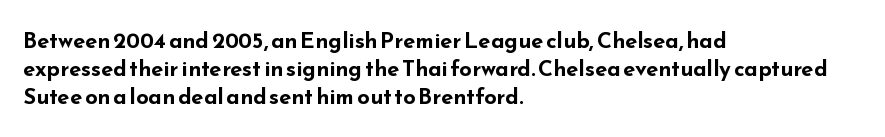
The passage is arranged the way most books set body copy — flush left. No word sits above an underline. Nobody touched the tracking dial on this one. Stroke thickness is high; the sample reads as a true bold.
